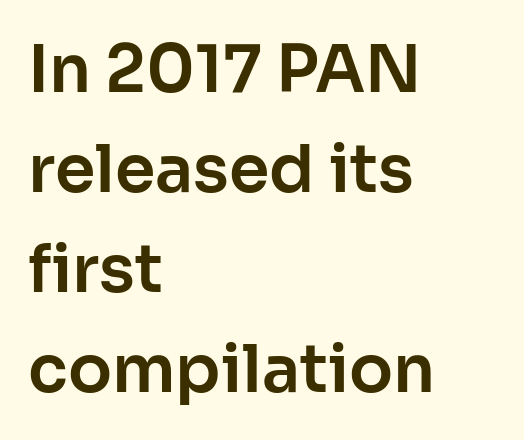
{"serif": "no", "italic": "no", "width": "normal", "stroke_contrast": "low", "x_height": "medium", "monospaced": "no", "underline": "no", "align": "left", "line_spacing": "normal", "line_spacing_ratio": 1.54, "letter_spacing": "normal", "letter_spacing_em": 0.0, "glyph_px": 65}
